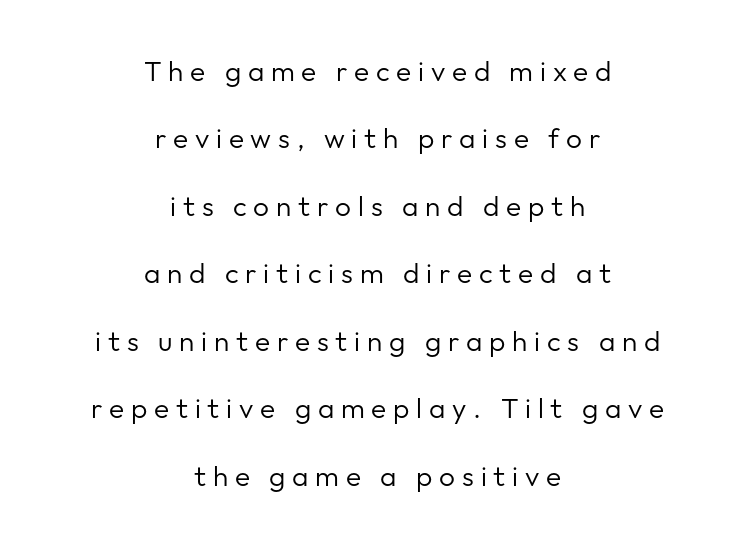
{"serif": "no", "italic": "no", "bold": "no", "weight": "regular", "width": "normal", "stroke_contrast": "low", "x_height": "medium", "monospaced": "no", "underline": "no", "align": "center", "line_spacing": "loose", "line_spacing_ratio": 2.41, "letter_spacing": "wide", "letter_spacing_em": 0.24, "glyph_px": 28}
